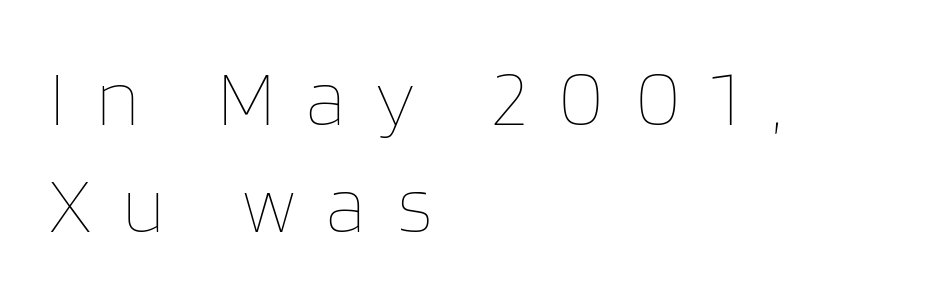
How would I describe the line gaps? Plain and ordinary. The letters advance in unequal steps, a hallmark of proportional type. Nothing heavy about these letters — not bold at all. Line beginnings align vertically; line endings do not. Does the lettering tilt? It doesn't — this is upright.
